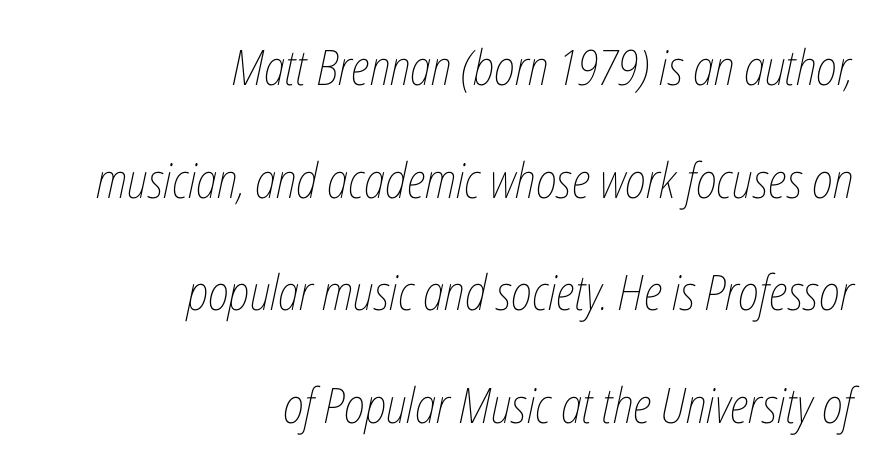
The line texture is even and compact thanks to regular tracking. Do the characters align in a grid? No, the font is proportional. Vertically, the passage feels expansive, rows floating well apart. The glyphs are unaccompanied by any horizontal stroke below them. Each stroke keeps to a modest, everyday thickness or less. The text block is weighted toward the right margin, trailing off unevenly leftward.
